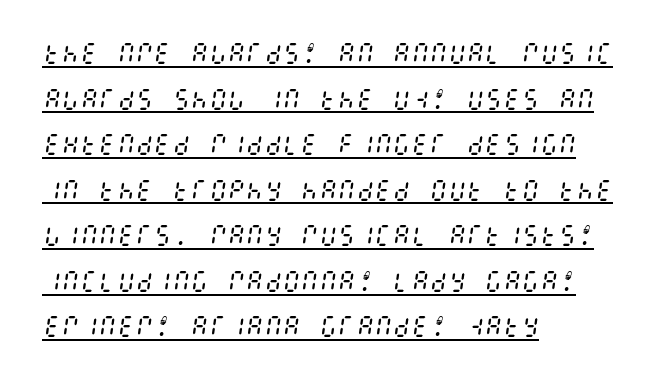
{"italic": "yes", "lean": "right", "slant_degrees": 8, "bold": "no", "underline": "yes", "align": "left", "line_spacing": "loose", "line_spacing_ratio": 1.98, "letter_spacing": "normal", "letter_spacing_em": 0.0, "glyph_px": 23}
